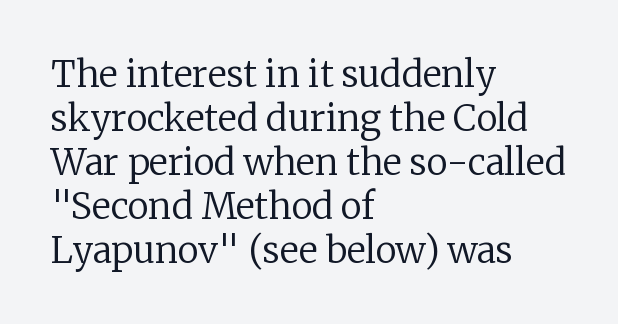
The image shows 36 px regular-weight serif type, upright; set left-aligned, line spacing 1.22x, normal letter spacing, not underlined; low stroke contrast and a medium x-height.
